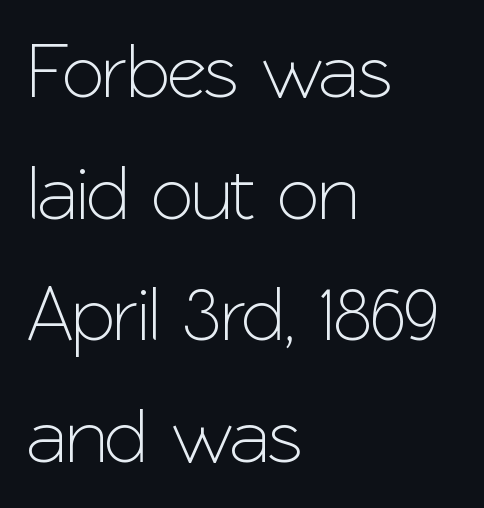
The image shows 77 px sans-serif type, upright; set left-aligned, normal line spacing (1.58x), normal letter spacing, not underlined; low stroke contrast and a medium x-height.
